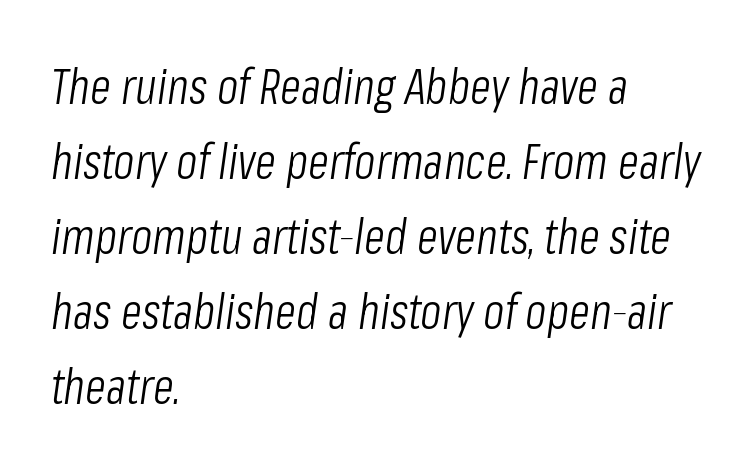
{"italic": "yes", "lean": "right", "slant_degrees": 8, "bold": "no", "weight": "light", "width": "condensed", "stroke_contrast": "low", "x_height": "medium", "monospaced": "no", "underline": "no", "align": "left", "line_spacing": "normal", "line_spacing_ratio": 1.53, "letter_spacing": "normal", "letter_spacing_em": 0.0, "glyph_px": 49}
